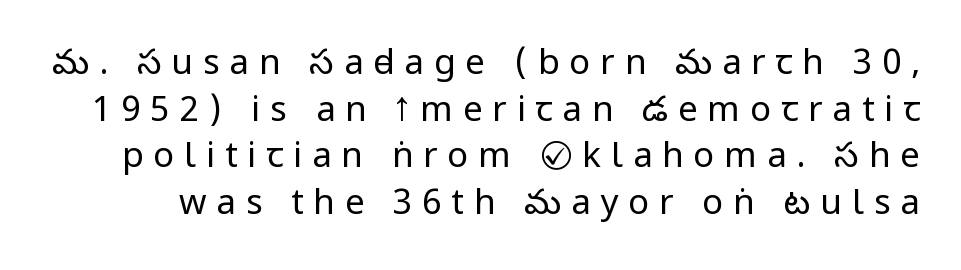
The image shows 35 px regular-weight, condensed sans-serif type, upright; set normal line spacing (1.33x), unusually wide letter spacing (+0.28 em), not underlined; low stroke contrast.
